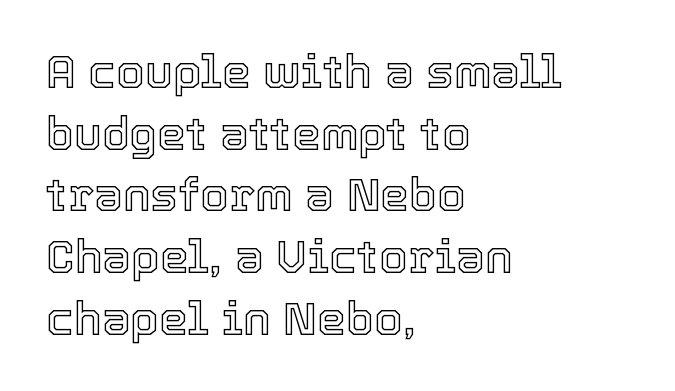
The image shows 46 px text type, upright; set left-aligned, normal line spacing (1.34x), normal letter spacing, not underlined; a medium x-height.
